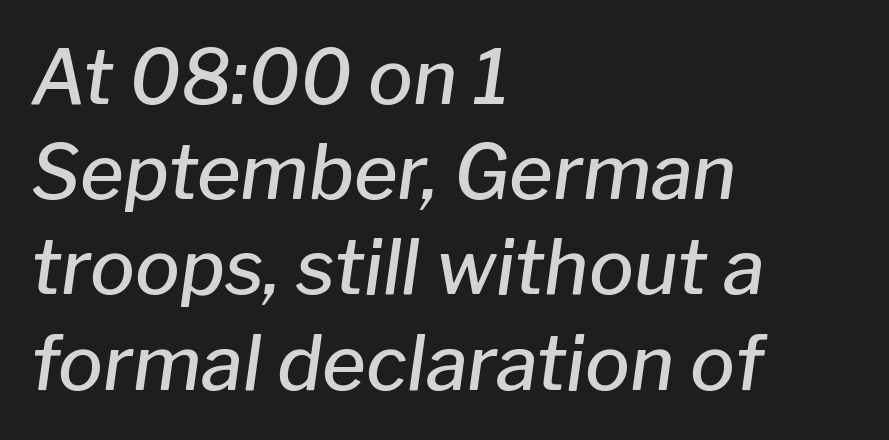
Q: Is the text bold? A: Semi-bold.
Q: Is the text italic (slanted)? A: Yes, it leans right by about 8 degrees.
Q: Is the text underlined? A: No.
Q: How is the paragraph aligned? A: Left-aligned.
Q: Is the spacing between letters normal or unusually wide? A: Normal.
Q: Is the spacing between lines tight, normal or loose? A: Normal.
Q: Width (condensed, normal, or wide)? A: Normal.
Q: Stroke contrast? A: Low.
Q: x-height? A: Medium.
Q: Monospaced? A: No.
